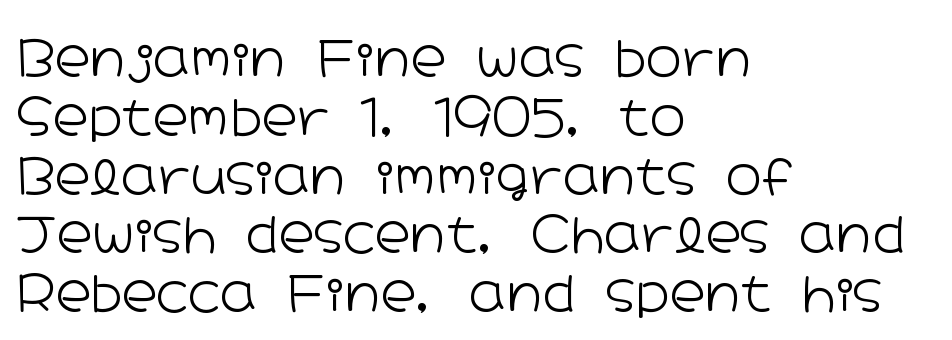
Descenders are the only things crossing below the line. The letters stand straight up with perfectly vertical stems. You could not count columns in this text — the font is proportionally spaced. I'd call this a sans setting — the letters go barefoot. The lines are quadded left. Heft: none added — not bold.
